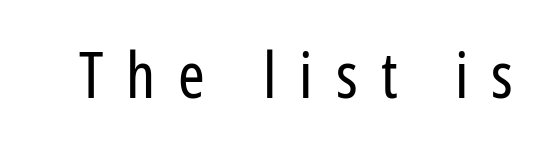
Do the characters align in a grid? No, the font is proportional. Summary of weight: not heavy and not bold. This sample uses expanded letter spacing, leaving extra air between glyphs. Only glyphs here, with clear space below each row. Unlike italic type, these characters show no tilt at all.
